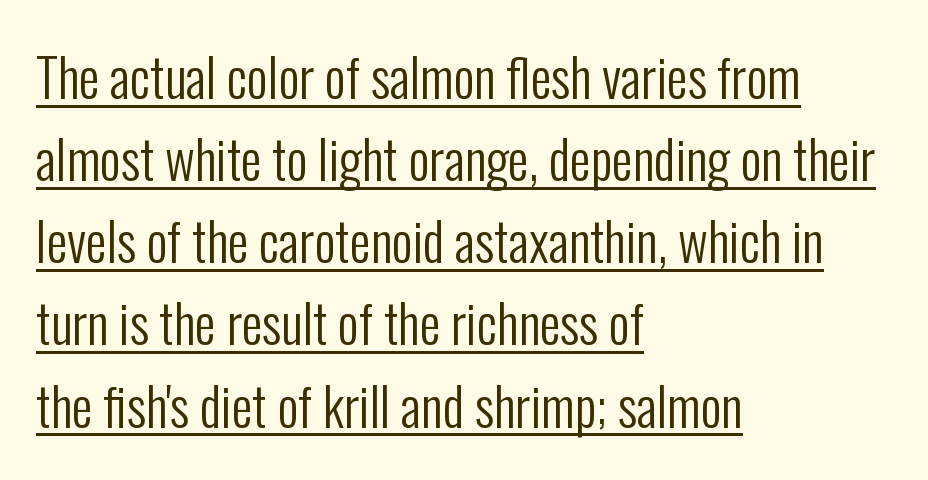
The image shows 52 px regular-weight, condensed sans-serif type, upright; set left-aligned, normal line spacing (1.58x), normal letter spacing, underlined; low stroke contrast and a medium x-height.
